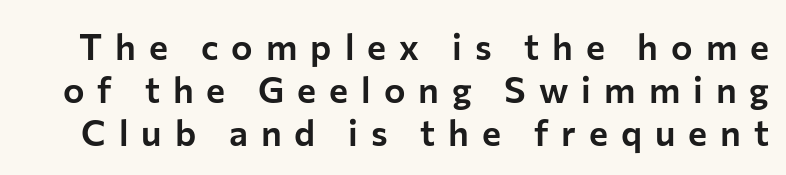
Q: Is the text italic (slanted)? A: No, it is upright.
Q: Is the typeface a serif or a sans-serif typeface? A: Sans-serif.
Q: Is the text underlined? A: No.
Q: Is the spacing between letters normal or unusually wide? A: Unusually wide.
Q: Width (condensed, normal, or wide)? A: Normal.
Q: Stroke contrast? A: Low.
Q: x-height? A: Medium.
Q: Monospaced? A: No.
